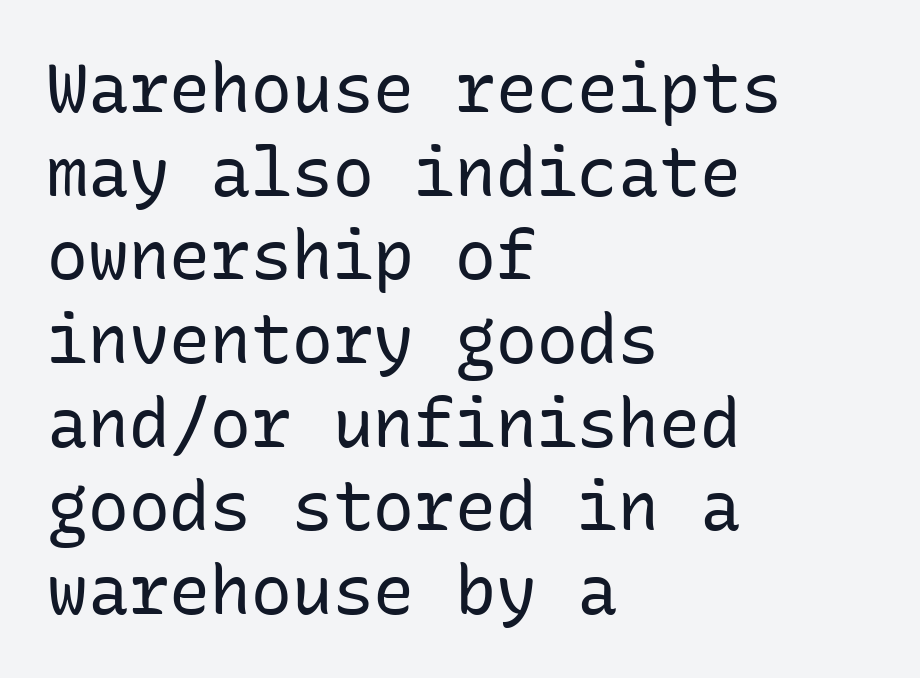
{"serif": "no", "italic": "no", "bold": "no", "weight": "regular", "width": "normal", "stroke_contrast": "low", "x_height": "medium", "monospaced": "yes", "underline": "no", "align": "left", "line_spacing_ratio": 1.23, "letter_spacing": "normal", "letter_spacing_em": 0.0, "glyph_px": 68}
